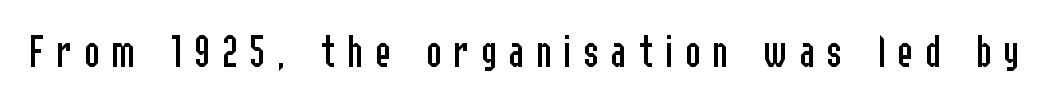
Q: Is the text bold? A: No.
Q: Is the text italic (slanted)? A: No, it is upright.
Q: Is the typeface a serif or a sans-serif typeface? A: Sans-serif.
Q: Is the text underlined? A: No.
Q: Is the spacing between letters normal or unusually wide? A: Unusually wide.
Q: Width (condensed, normal, or wide)? A: Condensed.
Q: Stroke contrast? A: Low.
Q: x-height? A: Medium.
Q: Monospaced? A: No.
